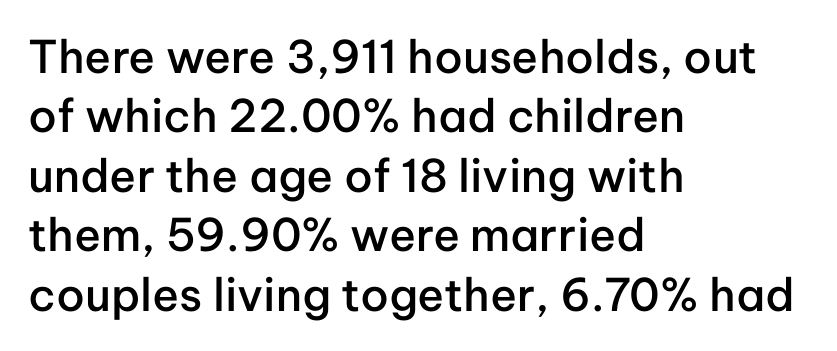
How are the letters spaced? Ordinarily, with no added tracking. Character widths vary here, with narrow letters taking less room than wide ones. Each line starts at the same left margin while the right side varies. This is sans-serif lettering, the kind often seen on screens and signage. A typesetter would mark this as roman, not italic.
